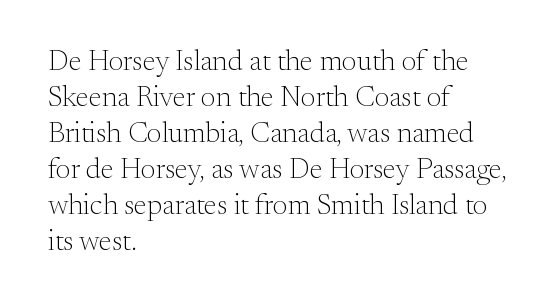
The image shows 29 px light serif type, upright; set left-aligned, line spacing 1.24x, normal letter spacing, not underlined; medium stroke contrast and a small x-height.
